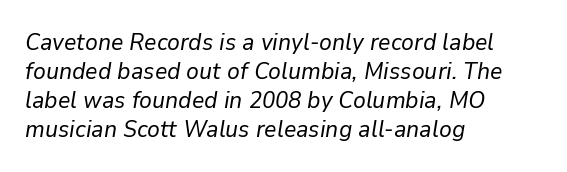
Caption: face not bold, strokes unweighted. Where is the straight margin? On the left. The font's italic variant was chosen for this text. Glance below the letters and you will spot only blank space. The rendering keeps characters at their native spacing.
